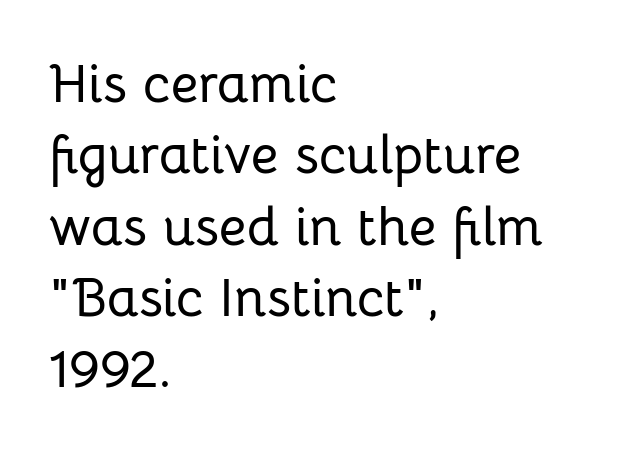
Here the designer chose a conventional face with non-uniform glyph widths. The rendering keeps characters at their native spacing. Reading down the block, your eye returns to a fixed left position each line. The gap between lines stays unmarked. Regarding leading, the lines here are spaced in the standard way. You can tell it's not italic because the verticals are truly vertical.
